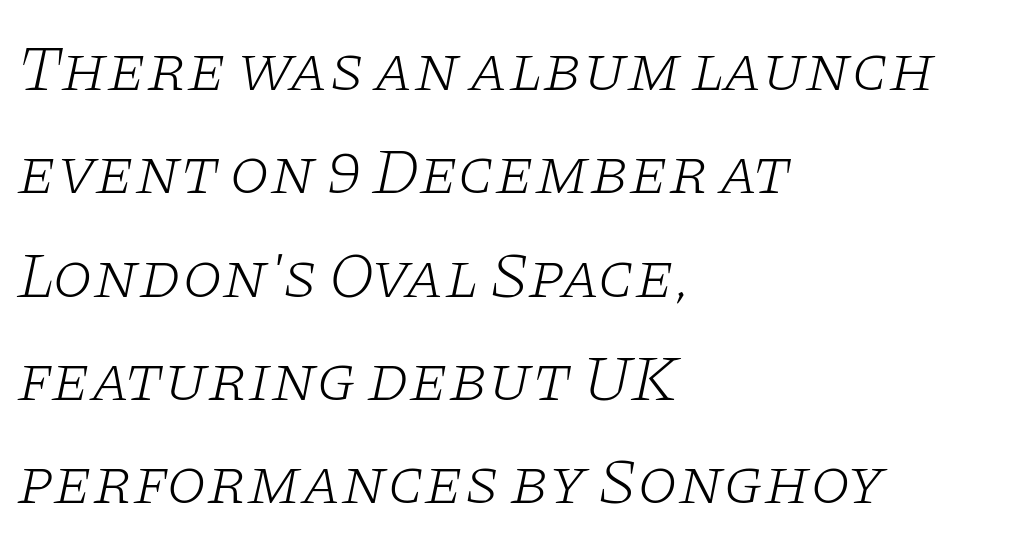
The image shows 65 px light, wide serif type, italic (leaning right); set left-aligned, normal line spacing (1.59x), normal letter spacing, not underlined; low stroke contrast and a large x-height.
